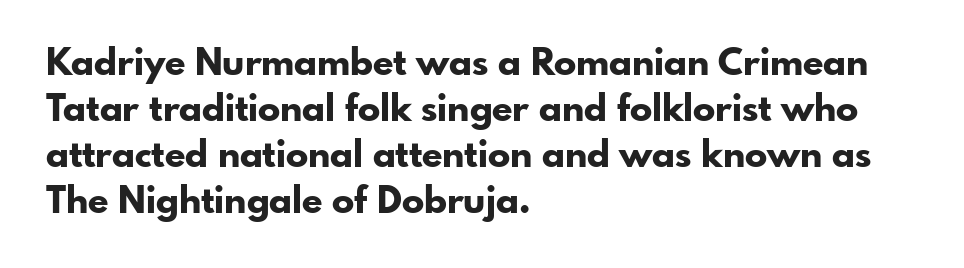
The image shows 37 px bold sans-serif type, upright; set left-aligned, line spacing 1.24x, normal letter spacing, not underlined; low stroke contrast and a small x-height.
